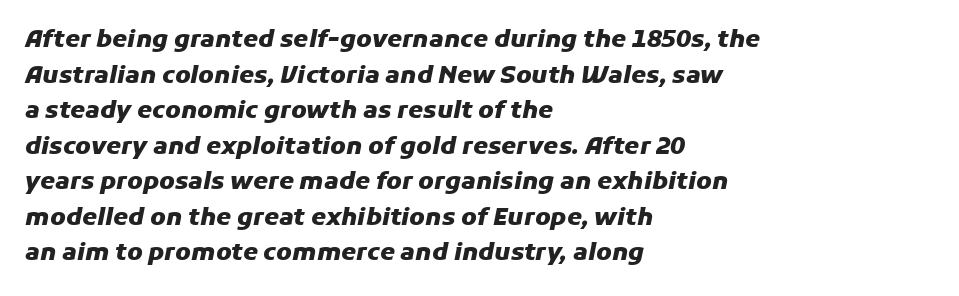
{"italic": "yes", "lean": "right", "slant_degrees": 11, "bold": "yes", "underline": "no", "align": "left", "line_spacing": "normal", "line_spacing_ratio": 1.48, "letter_spacing": "normal", "letter_spacing_em": 0.0, "glyph_px": 24}
